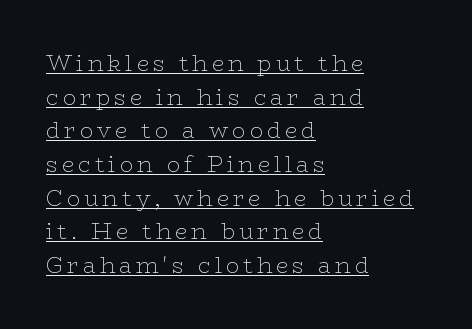
Has an underline been added? It has. The rows are spaced the way most documents space them. Think standard paragraph weight, or any step lighter than that. The axis of the letterforms is exactly vertical. Layout note: lines flush left.
